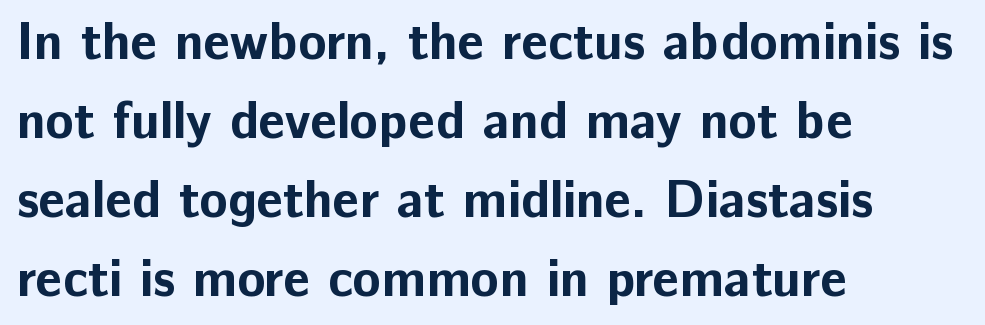
Q: Is the text bold? A: Yes.
Q: Is the text italic (slanted)? A: No, it is upright.
Q: Is the typeface a serif or a sans-serif typeface? A: Sans-serif.
Q: Is the text underlined? A: No.
Q: How is the paragraph aligned? A: Left-aligned.
Q: Is the spacing between letters normal or unusually wide? A: Normal.
Q: Is the spacing between lines tight, normal or loose? A: Normal.
Q: Width (condensed, normal, or wide)? A: Normal.
Q: Stroke contrast? A: Low.
Q: x-height? A: Medium.
Q: Monospaced? A: No.
